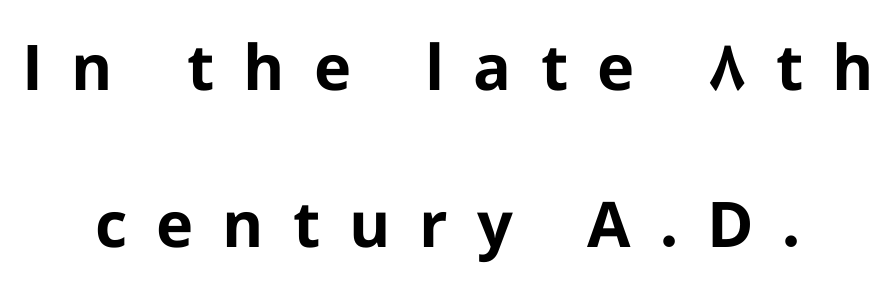
The image shows 63 px bold sans-serif type, upright; set centered, loose line spacing (2.5x), unusually wide letter spacing (+0.46 em), not underlined; low stroke contrast and a medium x-height.
